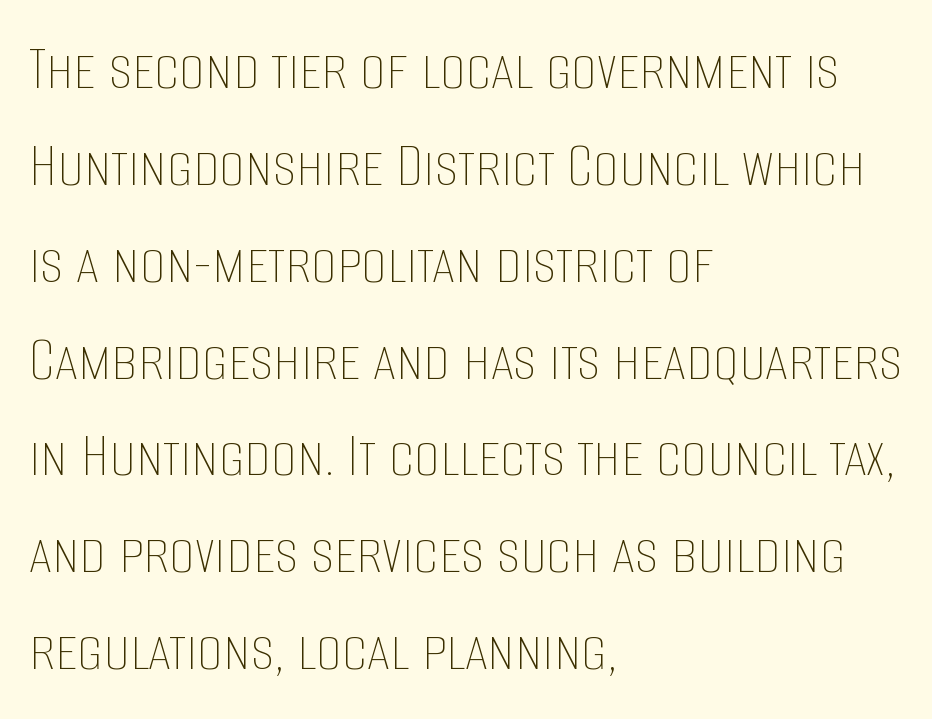
{"italic": "no", "bold": "no", "weight": "thin", "width": "condensed", "stroke_contrast": "low", "x_height": "large", "monospaced": "no", "underline": "no", "align": "left", "line_spacing": "normal", "line_spacing_ratio": 1.49, "letter_spacing": "normal", "letter_spacing_em": 0.0, "glyph_px": 65}
